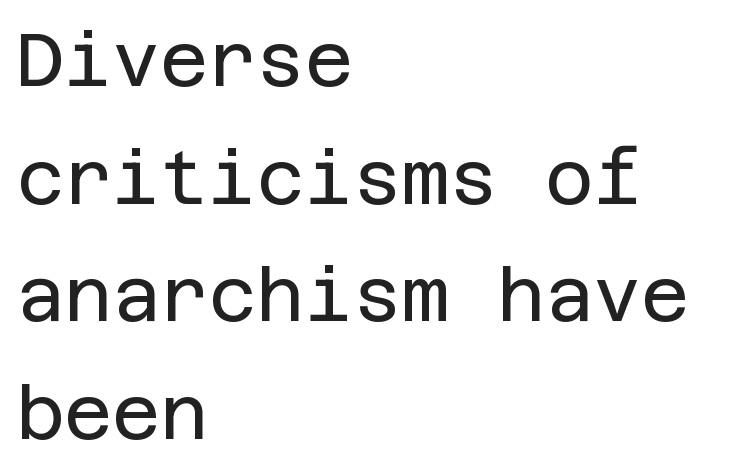
Q: Is the text bold? A: No.
Q: Is the text italic (slanted)? A: No, it is upright.
Q: Is the typeface a serif or a sans-serif typeface? A: Sans-serif.
Q: Is the text underlined? A: No.
Q: How is the paragraph aligned? A: Left-aligned.
Q: Is the spacing between letters normal or unusually wide? A: Normal.
Q: Is the spacing between lines tight, normal or loose? A: Normal.
Q: Width (condensed, normal, or wide)? A: Normal.
Q: Stroke contrast? A: Low.
Q: x-height? A: Large.
